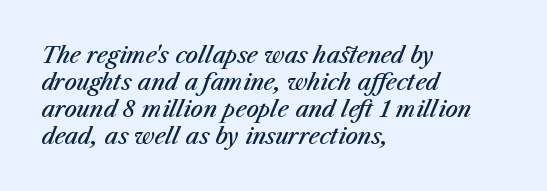
Q: Is the text bold? A: Semi-bold.
Q: Is the text italic (slanted)? A: Yes, it leans right by about 23 degrees.
Q: Is the text underlined? A: No.
Q: How is the paragraph aligned? A: Left-aligned.
Q: Is the spacing between letters normal or unusually wide? A: Normal.
